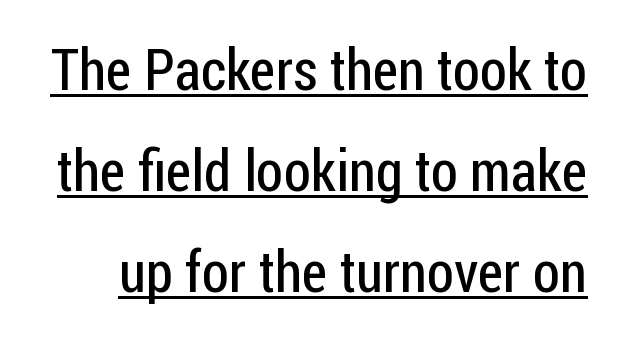
The image shows 58 px regular-weight, condensed sans-serif type, upright; set line spacing 1.74x, normal letter spacing, underlined; low stroke contrast and a medium x-height.
